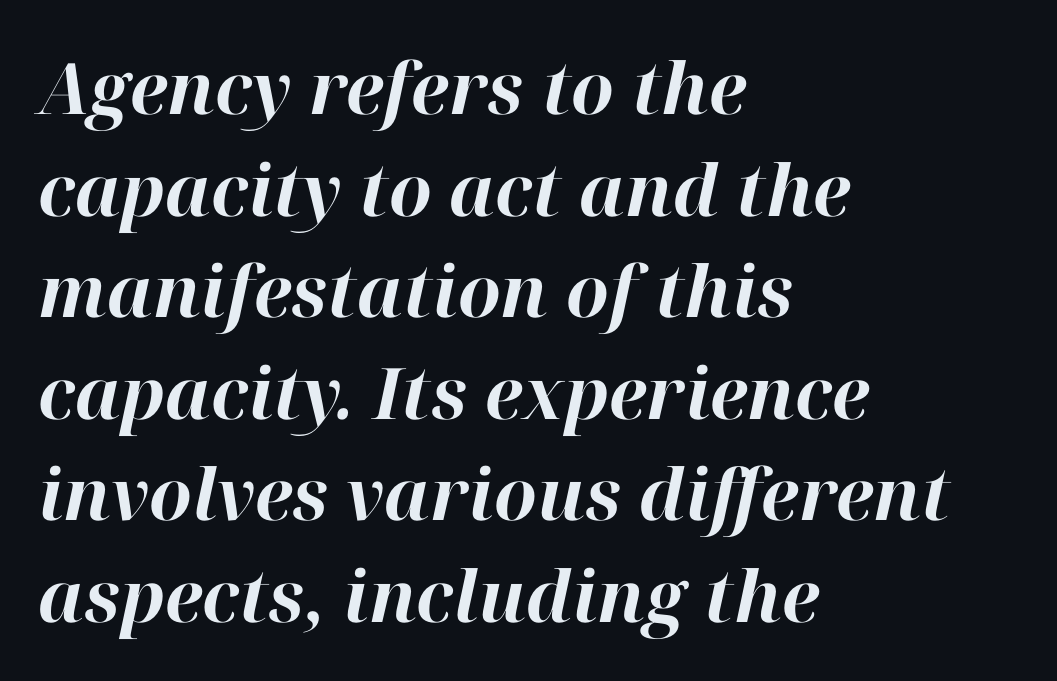
Q: Is the text bold? A: Yes.
Q: Is the text italic (slanted)? A: Yes, it leans right by about 12 degrees.
Q: Is the text underlined? A: No.
Q: How is the paragraph aligned? A: Left-aligned.
Q: Is the spacing between letters normal or unusually wide? A: Normal.
Q: Is the spacing between lines tight, normal or loose? A: Normal.
Q: Width (condensed, normal, or wide)? A: Normal.
Q: Stroke contrast? A: High.
Q: x-height? A: Medium.
Q: Monospaced? A: No.
